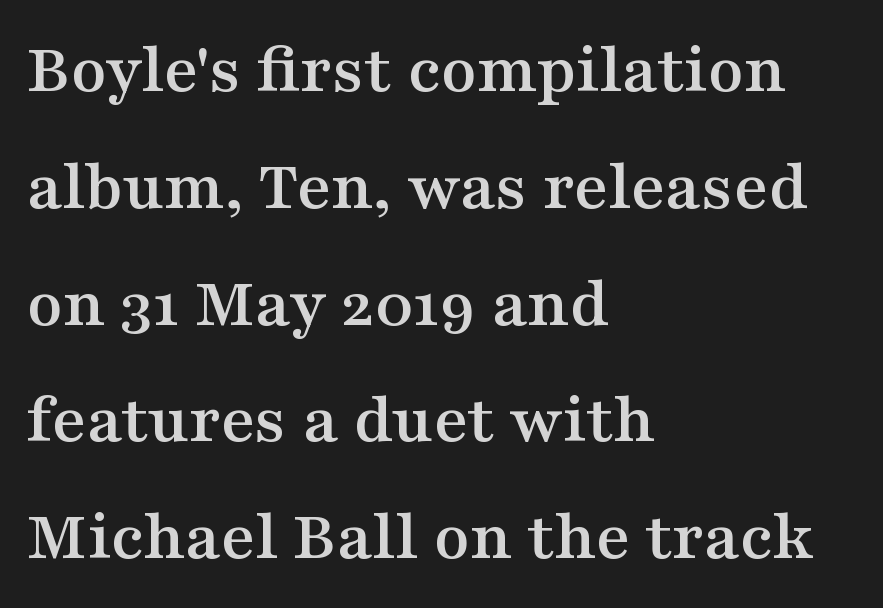
To sum up the face: it has serifs. Designer's note — italics off, roman on. Notice how descenders clear the ascenders below comfortably — that's standard leading. The paragraph has a hard left edge and a soft right edge. Note the varied advance widths — an 'i' is clearly narrower than an 'm'.
